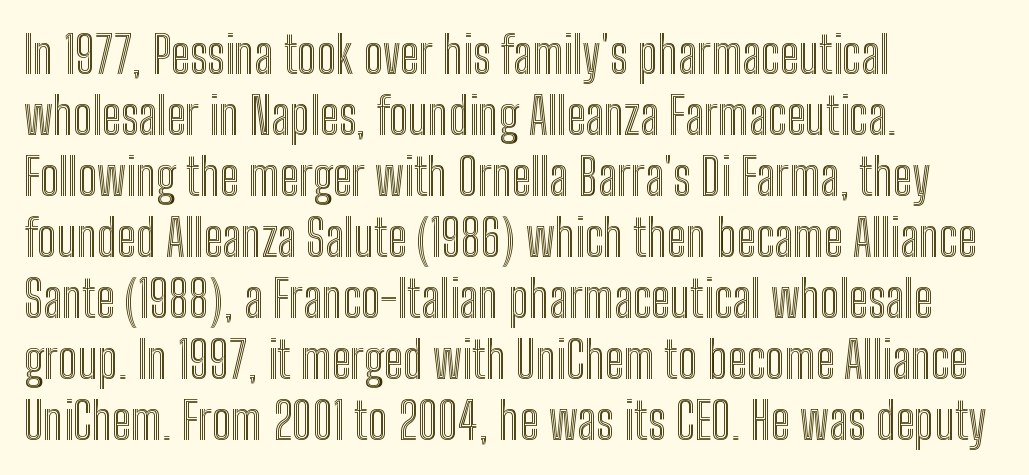
Words appear dense and cohesive because spacing is normal. These lines are rendered in a variable-pitch font. Left-aligned paragraph, ragged on the right. Italic? Not at all — the glyphs are vertical.
